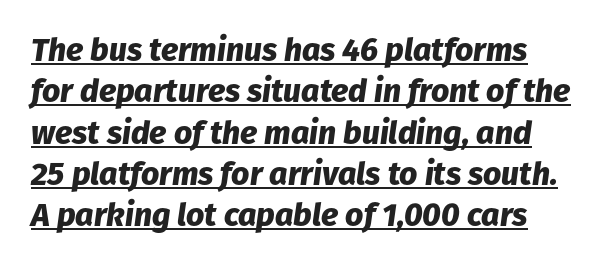
Q: Is the text bold? A: Yes.
Q: Is the text italic (slanted)? A: Yes, it leans right by about 8 degrees.
Q: Is the text underlined? A: Yes.
Q: Is the spacing between letters normal or unusually wide? A: Normal.
Q: Is the spacing between lines tight, normal or loose? A: Normal.
Q: Width (condensed, normal, or wide)? A: Normal.
Q: Stroke contrast? A: Low.
Q: x-height? A: Medium.
Q: Monospaced? A: No.
